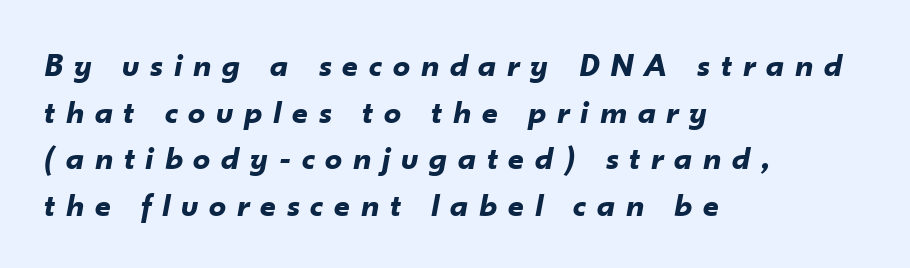
{"italic": "yes", "lean": "right", "slant_degrees": 10, "bold": "yes", "weight": "bold", "width": "normal", "stroke_contrast": "low", "x_height": "small", "monospaced": "no", "underline": "no", "align": "left", "line_spacing": "normal", "line_spacing_ratio": 1.37, "letter_spacing": "wide", "letter_spacing_em": 0.32, "glyph_px": 34}
